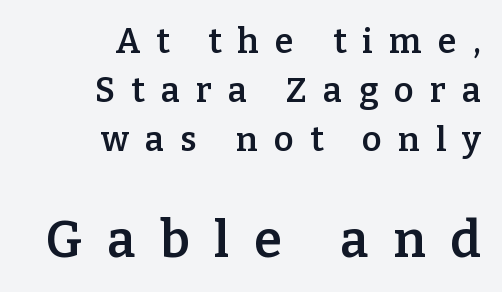
{"serif": "yes", "italic": "no", "bold": "semi", "weight": "semibold", "width": "normal", "stroke_contrast": "low", "x_height": "medium", "monospaced": "no", "underline": "no", "align": "right", "line_spacing": "normal", "line_spacing_ratio": 1.44, "letter_spacing": "wide", "letter_spacing_em": 0.48, "larger_block": "second", "size_ratio": 1.5, "glyph_px": 51}
